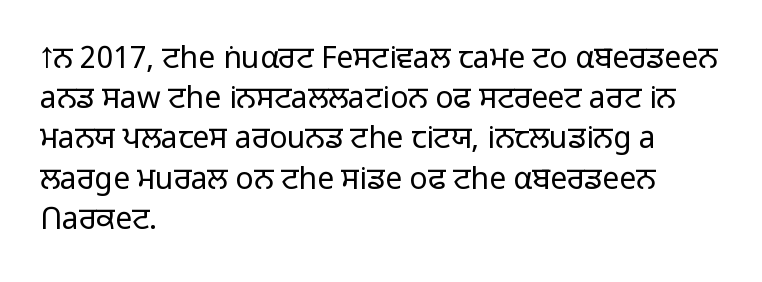
{"serif": "no", "italic": "no", "bold": "no", "weight": "light", "width": "normal", "stroke_contrast": "low", "x_height": "medium", "monospaced": "no", "underline": "no", "align": "left", "line_spacing": "normal", "line_spacing_ratio": 1.34, "letter_spacing": "normal", "letter_spacing_em": 0.0, "glyph_px": 30}
